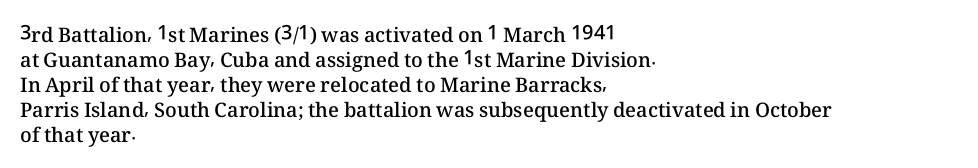
{"italic": "no", "bold": "semi", "underline": "no", "align": "left", "line_spacing": "normal", "line_spacing_ratio": 1.25, "letter_spacing": "normal", "letter_spacing_em": 0.0, "glyph_px": 20}
